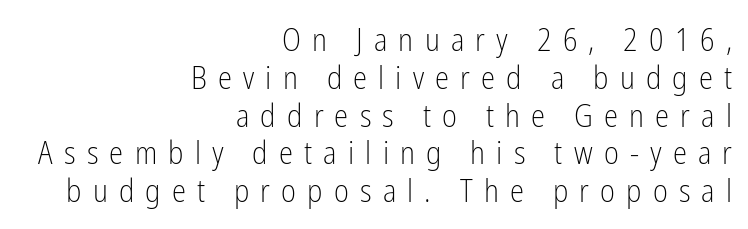
These lines are rendered in a variable-pitch font. What stands out about the letter spacing? Its width — letters are far apart. What kind of face is this? One without serifs — a sans. The weight would be labelled regular, book, light, or lighter still. Do the letters lean? They stand straight. The paragraph has a hard right edge and a soft left edge.
